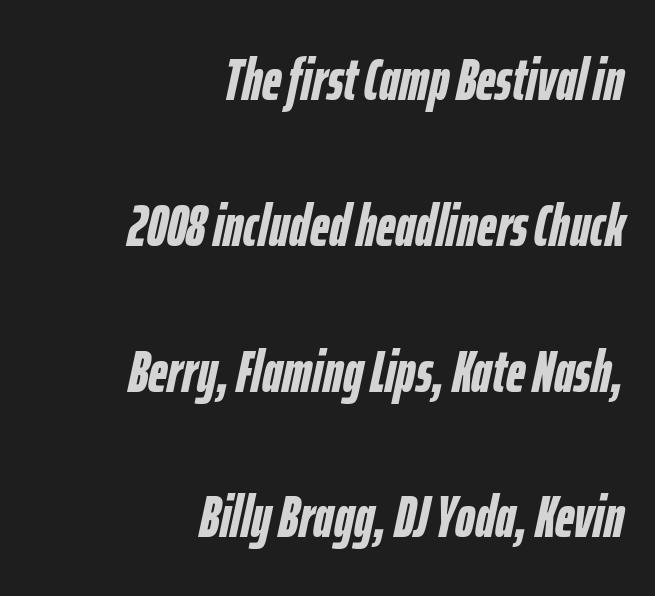
What weight is shown? A full bold with thick strokes. Glyph-to-glyph distance matches everyday printed text. A flush-right, rag-left setting is used for this passage. These lines stand farther apart than default settings would place them.
